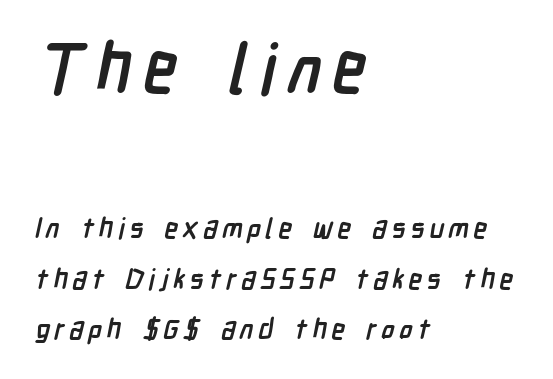
Q: Is the text bold? A: Yes.
Q: Is the typeface a serif or a sans-serif typeface? A: Sans-serif.
Q: Is the text underlined? A: No.
Q: How is the paragraph aligned? A: Left-aligned.
Q: Which block of text is set in a larger size, the first (top) or the second (bottom)? A: The first (top) one.
Q: Width (condensed, normal, or wide)? A: Condensed.
Q: Stroke contrast? A: Low.
Q: x-height? A: Medium.
Q: Monospaced? A: No.
